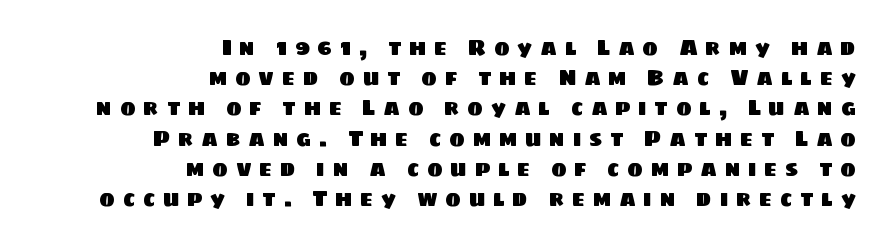
{"underline": "no", "align": "right", "line_spacing": "normal", "line_spacing_ratio": 1.44, "letter_spacing": "wide", "letter_spacing_em": 0.36, "glyph_px": 21}
